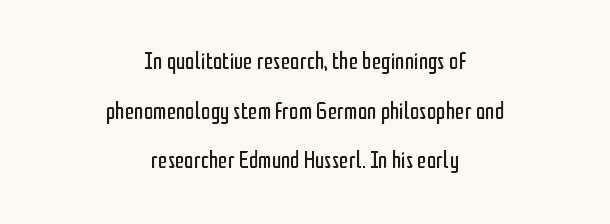
Leftover space on each line is divided equally before and after the words. Spacing between characters is what you'd get straight out of the box. Notice how the stems are strictly vertical — no italics here. Stems and bowls with no extra thickness — not bold. Underline: absent. Each new line begins a long way beneath the previous one.
